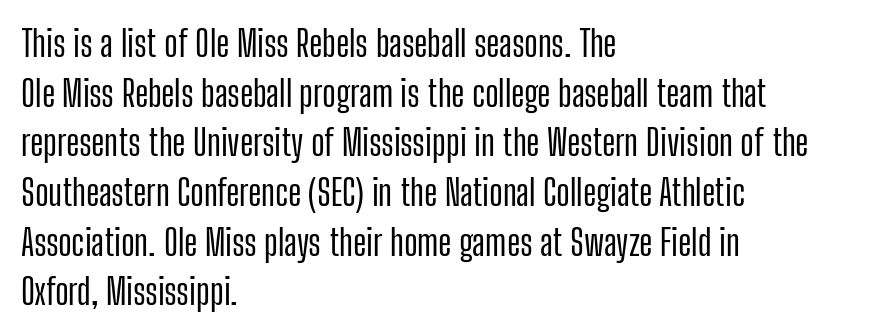
Q: Is the text italic (slanted)? A: No, it is upright.
Q: Is the typeface a serif or a sans-serif typeface? A: Sans-serif.
Q: Is the text underlined? A: No.
Q: How is the paragraph aligned? A: Left-aligned.
Q: Is the spacing between letters normal or unusually wide? A: Normal.
Q: Is the spacing between lines tight, normal or loose? A: Normal.
Q: Width (condensed, normal, or wide)? A: Condensed.
Q: Stroke contrast? A: Low.
Q: x-height? A: Medium.
Q: Monospaced? A: No.
